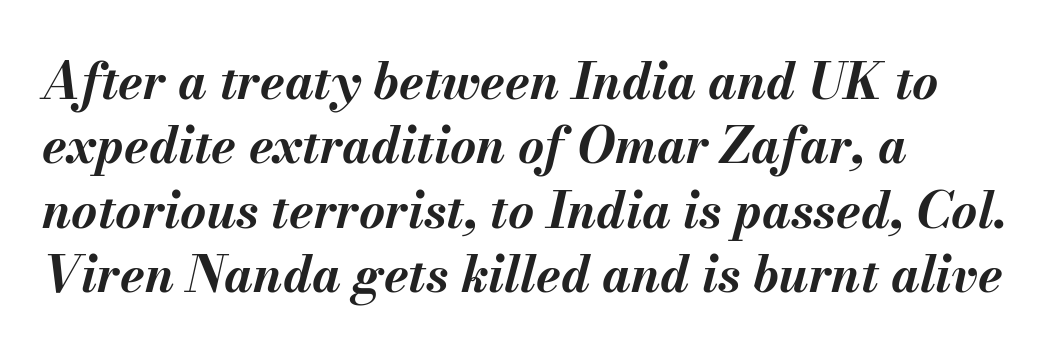
{"italic": "yes", "lean": "right", "slant_degrees": 13, "bold": "yes", "weight": "bold", "width": "normal", "stroke_contrast": "medium", "x_height": "small", "monospaced": "no", "underline": "no", "align": "left", "line_spacing": "normal", "line_spacing_ratio": 1.29, "letter_spacing": "normal", "letter_spacing_em": 0.0, "glyph_px": 50}
